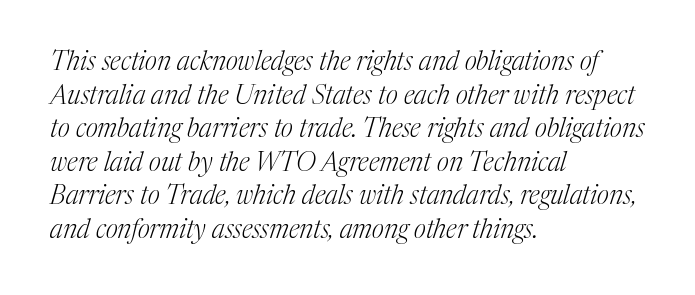
Q: Is the text bold? A: No.
Q: Is the text italic (slanted)? A: Yes, it leans right by about 17 degrees.
Q: Is the text underlined? A: No.
Q: How is the paragraph aligned? A: Left-aligned.
Q: Is the spacing between letters normal or unusually wide? A: Normal.
Q: Is the spacing between lines tight, normal or loose? A: Normal.
